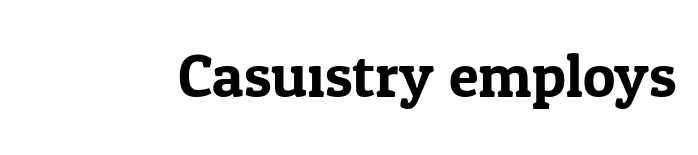
{"serif": "yes", "italic": "no", "width": "normal", "stroke_contrast": "low", "x_height": "medium", "monospaced": "no", "underline": "no", "letter_spacing": "normal", "letter_spacing_em": 0.0, "glyph_px": 61}
